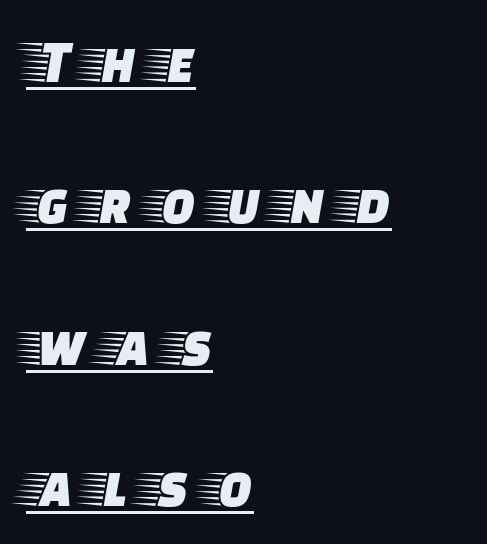
Q: Is the text italic (slanted)? A: Yes.
Q: Is the typeface a serif or a sans-serif typeface? A: Serif.
Q: Is the text underlined? A: Yes.
Q: How is the paragraph aligned? A: Left-aligned.
Q: Is the spacing between letters normal or unusually wide? A: Unusually wide.
Q: Is the spacing between lines tight, normal or loose? A: Loose.
Q: Width (condensed, normal, or wide)? A: Wide.
Q: Stroke contrast? A: Low.
Q: x-height? A: Large.
Q: Monospaced? A: No.
